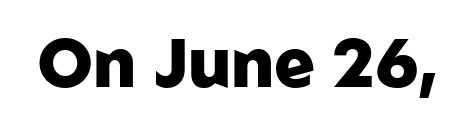
The image shows 68 px heavy sans-serif type, upright; set normal letter spacing, not underlined; low stroke contrast and a medium x-height.
